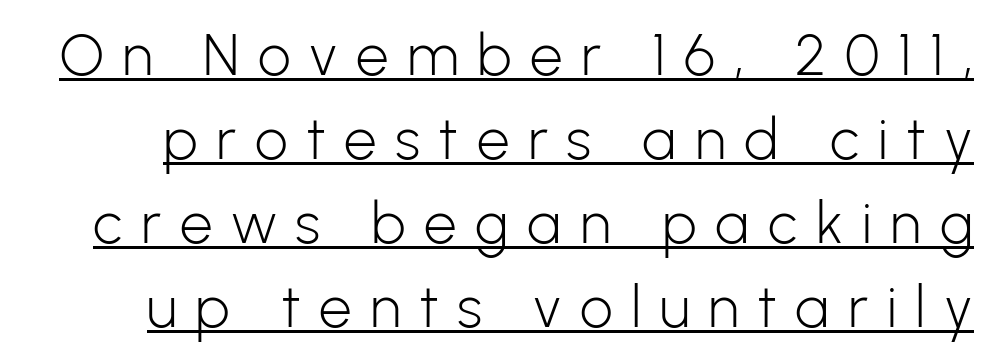
{"serif": "no", "italic": "no", "bold": "no", "weight": "light", "width": "normal", "stroke_contrast": "low", "x_height": "medium", "monospaced": "no", "underline": "yes", "line_spacing": "normal", "line_spacing_ratio": 1.45, "letter_spacing": "wide", "letter_spacing_em": 0.32, "glyph_px": 58}
